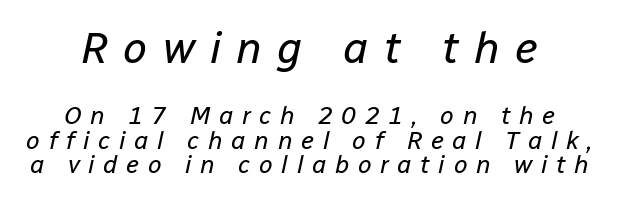
Q: Is the text bold? A: No.
Q: Is the text italic (slanted)? A: Yes, it leans right by about 12 degrees.
Q: Is the text underlined? A: No.
Q: Is the spacing between letters normal or unusually wide? A: Unusually wide.
Q: Is the spacing between lines tight, normal or loose? A: Tight.
Q: Which block of text is set in a larger size, the first (top) or the second (bottom)? A: The first (top) one.
Q: Width (condensed, normal, or wide)? A: Normal.
Q: Stroke contrast? A: Low.
Q: x-height? A: Medium.
Q: Monospaced? A: No.
